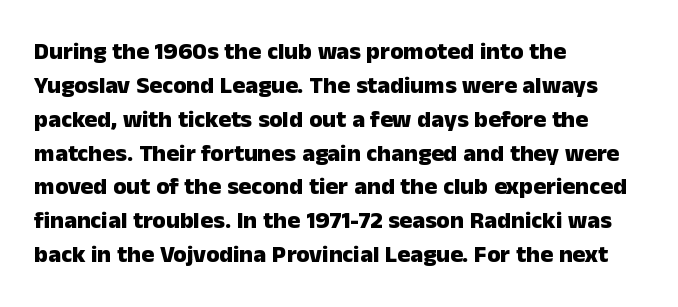
The image shows 24 px bold type, upright; set left-aligned, normal line spacing (1.41x), normal letter spacing, not underlined.
